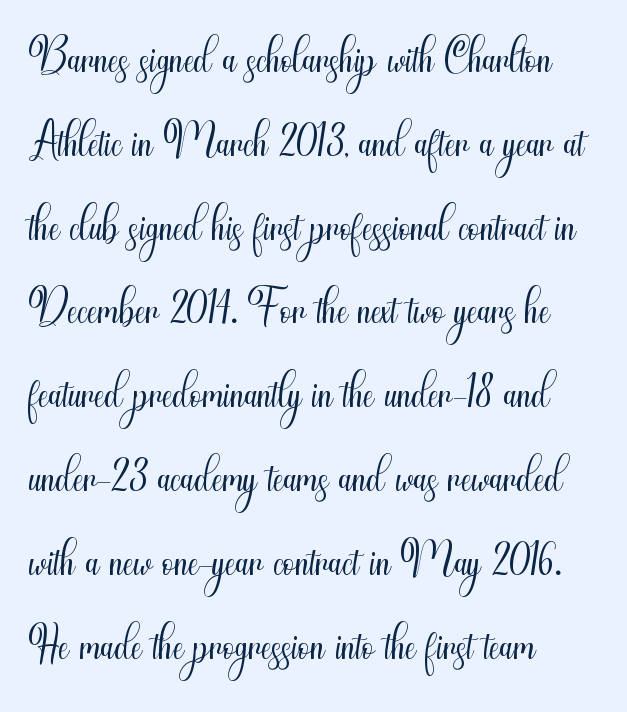
Descender tails drop into unmarked territory. The rows are spaced the way most documents space them. No extra ink here — the face is not bold. Unlike a traditional serif, this face leaves its strokes unadorned.
